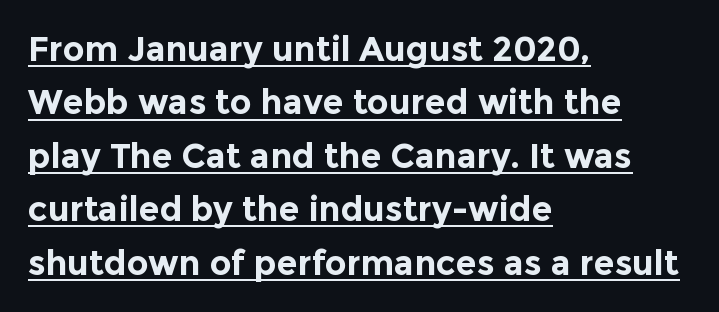
{"serif": "no", "italic": "no", "bold": "yes", "weight": "bold", "width": "normal", "x_height": "medium", "monospaced": "no", "underline": "yes", "align": "left", "line_spacing": "normal", "line_spacing_ratio": 1.57, "letter_spacing": "normal", "letter_spacing_em": 0.0, "glyph_px": 34}
